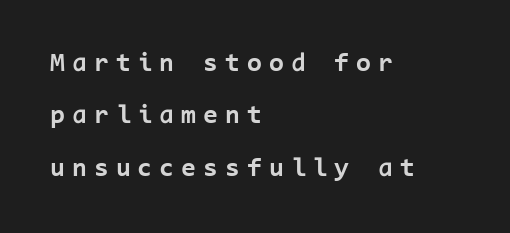
The image shows 27 px bold type, upright; set left-aligned, loose line spacing (1.94x), unusually wide letter spacing (+0.26 em), not underlined.
